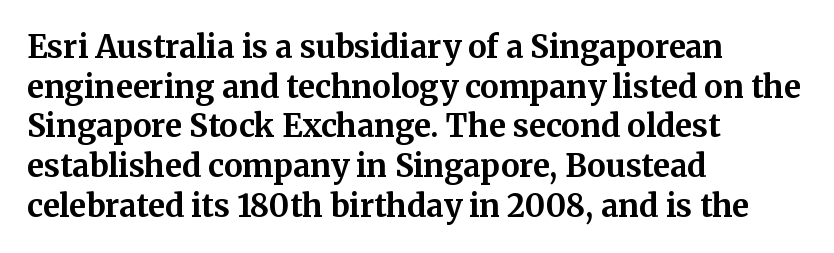
{"serif": "yes", "italic": "no", "bold": "yes", "weight": "bold", "width": "normal", "stroke_contrast": "medium", "x_height": "medium", "monospaced": "no", "underline": "no", "align": "left", "line_spacing": "normal", "line_spacing_ratio": 1.28, "letter_spacing": "normal", "letter_spacing_em": 0.0, "glyph_px": 31}
